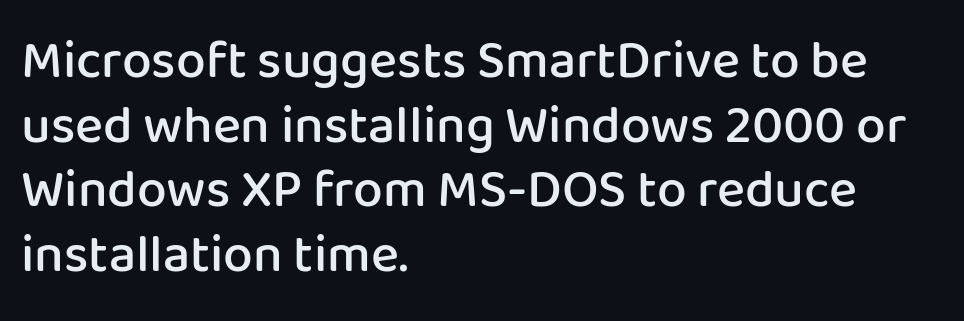
{"serif": "no", "italic": "no", "bold": "semi", "weight": "semibold", "width": "normal", "stroke_contrast": "low", "x_height": "medium", "monospaced": "no", "underline": "no", "align": "left", "line_spacing_ratio": 1.22, "letter_spacing": "normal", "letter_spacing_em": 0.0, "glyph_px": 53}
